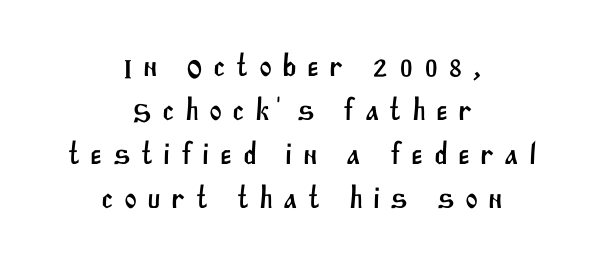
{"serif": "no", "width": "normal", "stroke_contrast": "medium", "x_height": "large", "monospaced": "no", "underline": "no", "align": "center", "line_spacing": "normal", "line_spacing_ratio": 1.42, "letter_spacing": "wide", "letter_spacing_em": 0.33, "glyph_px": 31}
